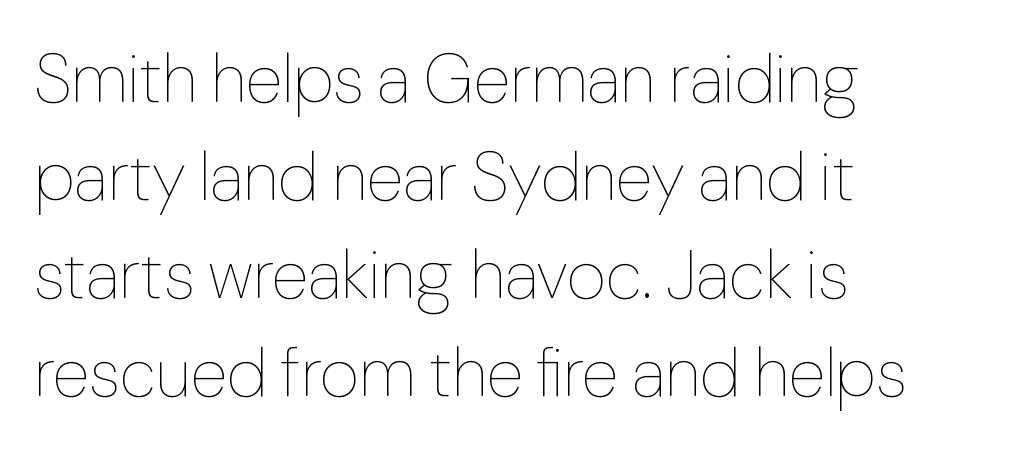
The space directly below the letters is spotless. Each word holds together tightly as a unit, with standard inter-letter gaps. The typesetter chose a ragged-right arrangement here. Heft: none added — not bold.
